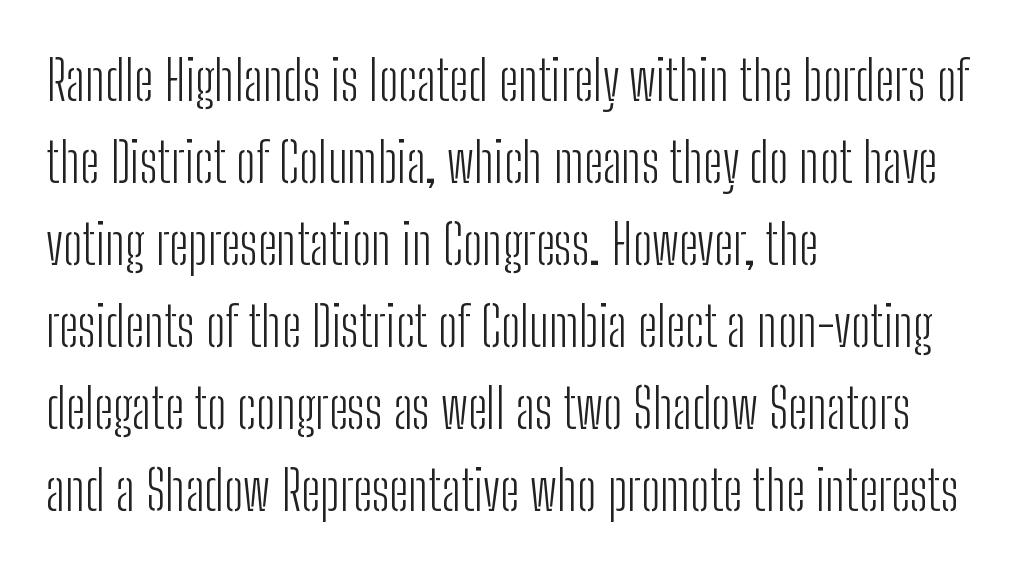
Q: Is the text bold? A: No.
Q: Is the text italic (slanted)? A: No, it is upright.
Q: Is the typeface a serif or a sans-serif typeface? A: Sans-serif.
Q: Is the text underlined? A: No.
Q: How is the paragraph aligned? A: Left-aligned.
Q: Is the spacing between letters normal or unusually wide? A: Normal.
Q: Is the spacing between lines tight, normal or loose? A: Normal.
Q: Width (condensed, normal, or wide)? A: Condensed.
Q: Stroke contrast? A: Low.
Q: x-height? A: Medium.
Q: Monospaced? A: No.
